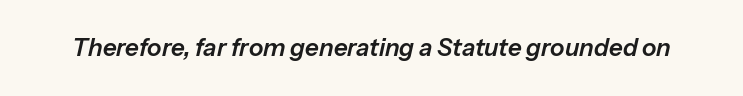
{"italic": "yes", "lean": "right", "slant_degrees": 13, "underline": "no", "letter_spacing": "normal", "letter_spacing_em": 0.0, "glyph_px": 24}
